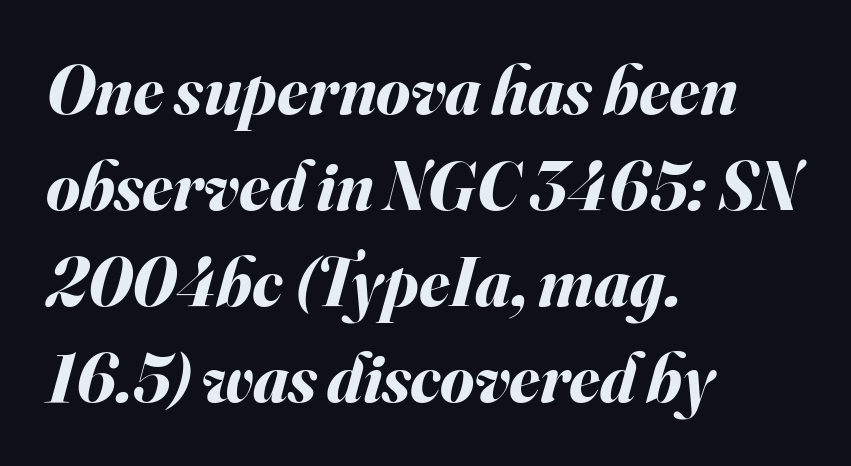
The image shows 69 px bold type, italic (leaning right); set left-aligned, normal line spacing (1.39x), normal letter spacing, not underlined; medium stroke contrast and a small x-height.
